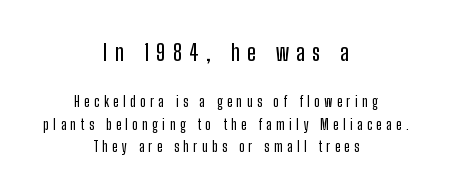
The image shows 23 px text type, upright; set centered, normal line spacing (1.6x), unusually wide letter spacing (+0.32 em), not underlined; the first (top) block is 1.64x larger.
